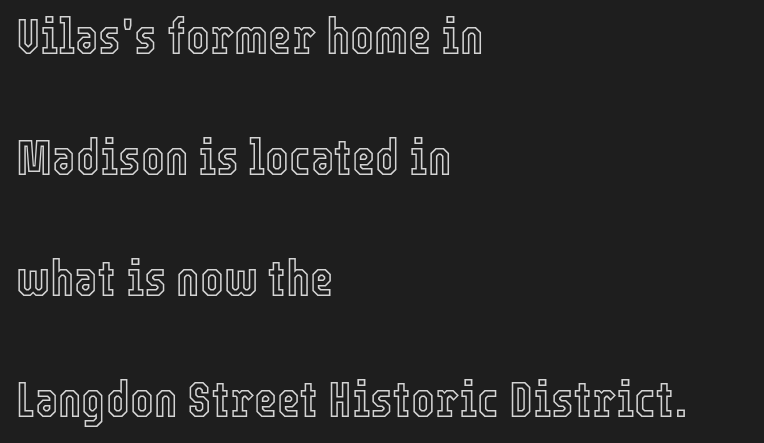
Q: Is the text italic (slanted)? A: No, it is upright.
Q: Is the text underlined? A: No.
Q: How is the paragraph aligned? A: Left-aligned.
Q: Is the spacing between letters normal or unusually wide? A: Normal.
Q: Is the spacing between lines tight, normal or loose? A: Loose.
Q: Width (condensed, normal, or wide)? A: Condensed.
Q: x-height? A: Medium.
Q: Monospaced? A: No.
